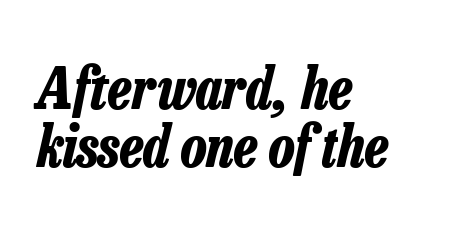
The rendering applies a slant to the glyphs. A typesetter would call this leading minimal, almost set solid. Decoration check: the copy has no underline. The glyphs have the mass of a bold cut. Here the designer chose a conventional face with non-uniform glyph widths. Leftover space on each line is placed entirely after the last word.
